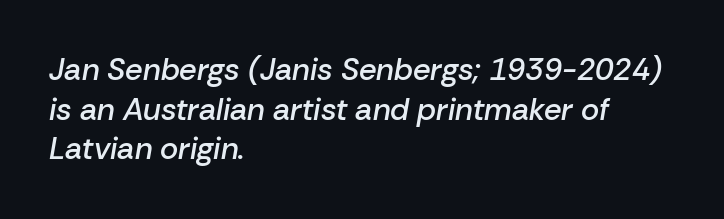
{"italic": "yes", "lean": "right", "slant_degrees": 10, "bold": "semi", "weight": "semibold", "width": "normal", "stroke_contrast": "low", "x_height": "medium", "monospaced": "no", "underline": "no", "align": "left", "line_spacing": "normal", "line_spacing_ratio": 1.28, "letter_spacing": "normal", "letter_spacing_em": 0.0, "glyph_px": 31}
